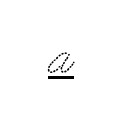
Proportional: the letters do not fall into vertical columns. Each line of the rendering has a horizontal stroke beneath the glyphs. Letter spacing: wide.
